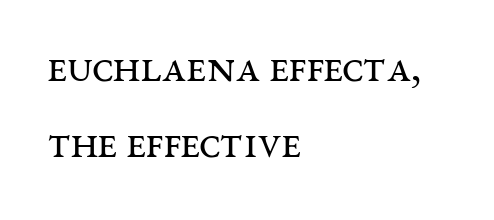
Q: Is the text bold? A: No.
Q: Is the text italic (slanted)? A: No, it is upright.
Q: Is the typeface a serif or a sans-serif typeface? A: Serif.
Q: Is the text underlined? A: No.
Q: How is the paragraph aligned? A: Left-aligned.
Q: Is the spacing between letters normal or unusually wide? A: Normal.
Q: Is the spacing between lines tight, normal or loose? A: Normal.
Q: Width (condensed, normal, or wide)? A: Wide.
Q: Stroke contrast? A: Medium.
Q: x-height? A: Large.
Q: Monospaced? A: No.
